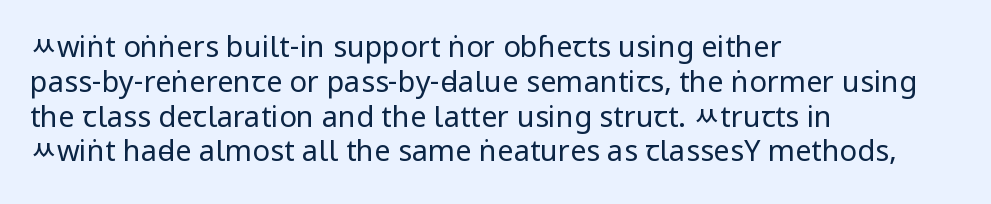
{"serif": "no", "italic": "no", "bold": "no", "weight": "regular", "width": "condensed", "stroke_contrast": "low", "underline": "no", "align": "left", "line_spacing_ratio": 1.2, "letter_spacing": "normal", "letter_spacing_em": 0.0, "glyph_px": 29}
